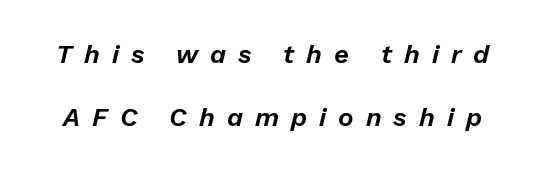
Q: Is the text italic (slanted)? A: Yes, it leans right by about 13 degrees.
Q: Is the text underlined? A: No.
Q: Is the spacing between letters normal or unusually wide? A: Unusually wide.
Q: Is the spacing between lines tight, normal or loose? A: Loose.
